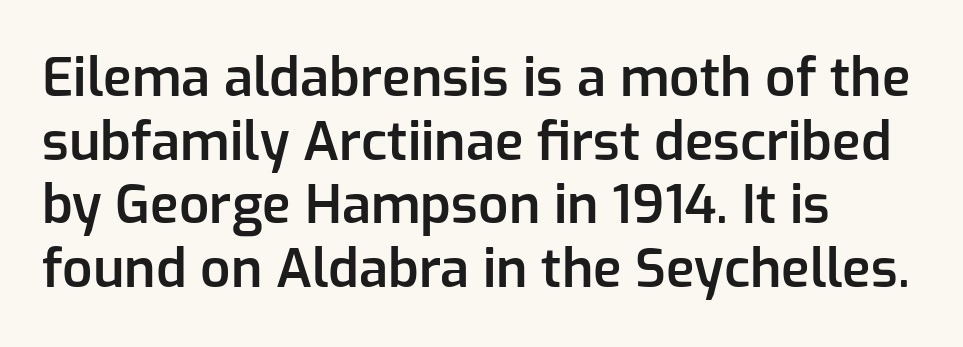
Q: Is the text bold? A: Semi-bold.
Q: Is the text italic (slanted)? A: No, it is upright.
Q: Is the typeface a serif or a sans-serif typeface? A: Sans-serif.
Q: Is the text underlined? A: No.
Q: How is the paragraph aligned? A: Left-aligned.
Q: Is the spacing between letters normal or unusually wide? A: Normal.
Q: Width (condensed, normal, or wide)? A: Normal.
Q: Stroke contrast? A: Low.
Q: x-height? A: Medium.
Q: Monospaced? A: No.
